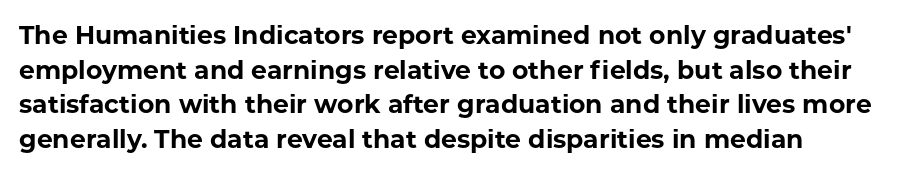
{"italic": "no", "bold": "yes", "underline": "no", "line_spacing": "normal", "line_spacing_ratio": 1.39, "letter_spacing": "normal", "letter_spacing_em": 0.0, "glyph_px": 25}
